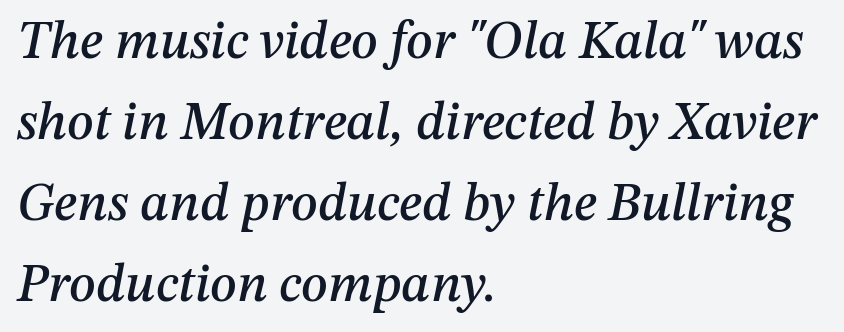
The image shows 53 px text type, italic (leaning right); set left-aligned, normal line spacing (1.53x), normal letter spacing, not underlined; medium stroke contrast and a medium x-height.
